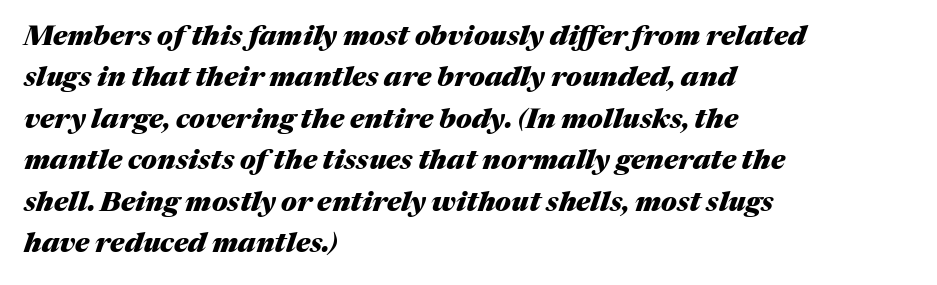
The image shows 28 px heavy type, italic (leaning right); set left-aligned, normal line spacing (1.48x), normal letter spacing, not underlined; medium stroke contrast and a medium x-height.
